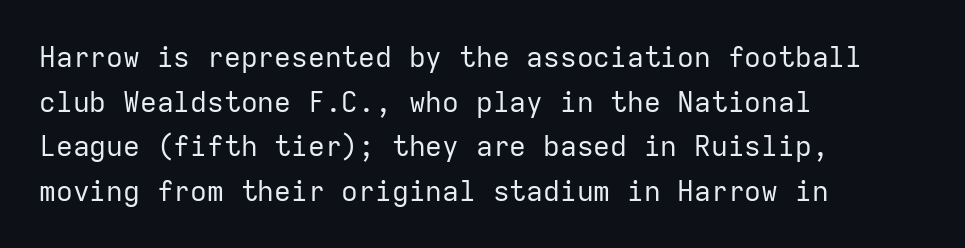
{"serif": "no", "italic": "no", "bold": "no", "weight": "regular", "width": "normal", "stroke_contrast": "low", "x_height": "medium", "monospaced": "yes", "underline": "no", "align": "left", "line_spacing": "normal", "line_spacing_ratio": 1.59, "letter_spacing": "normal", "letter_spacing_em": 0.0, "glyph_px": 28}
